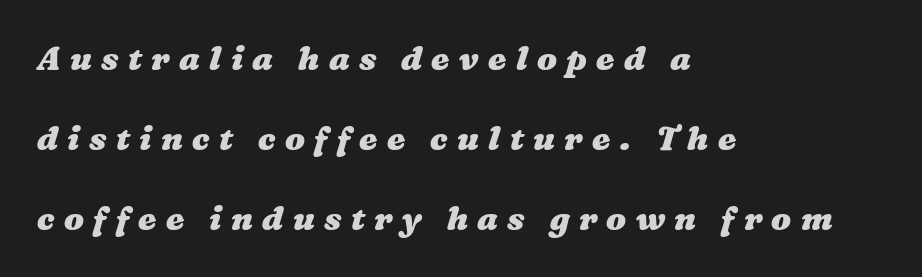
{"bold": "yes", "weight": "heavy", "width": "wide", "stroke_contrast": "medium", "x_height": "medium", "monospaced": "no", "underline": "no", "align": "left", "line_spacing": "loose", "line_spacing_ratio": 2.43, "letter_spacing": "wide", "letter_spacing_em": 0.28, "glyph_px": 33}
